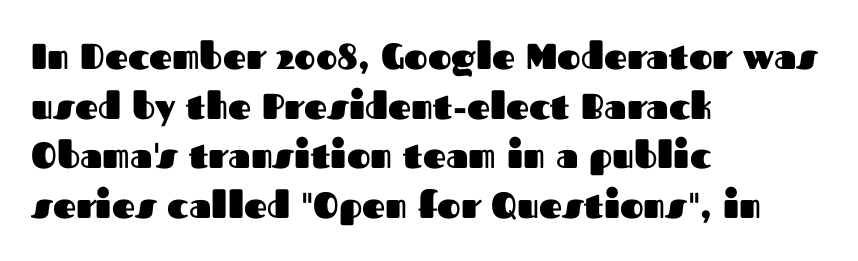
{"serif": "no", "italic": "no", "bold": "yes", "weight": "heavy", "width": "normal", "stroke_contrast": "medium", "x_height": "medium", "monospaced": "no", "underline": "no", "align": "left", "line_spacing": "normal", "line_spacing_ratio": 1.38, "letter_spacing": "normal", "letter_spacing_em": 0.0, "glyph_px": 36}
